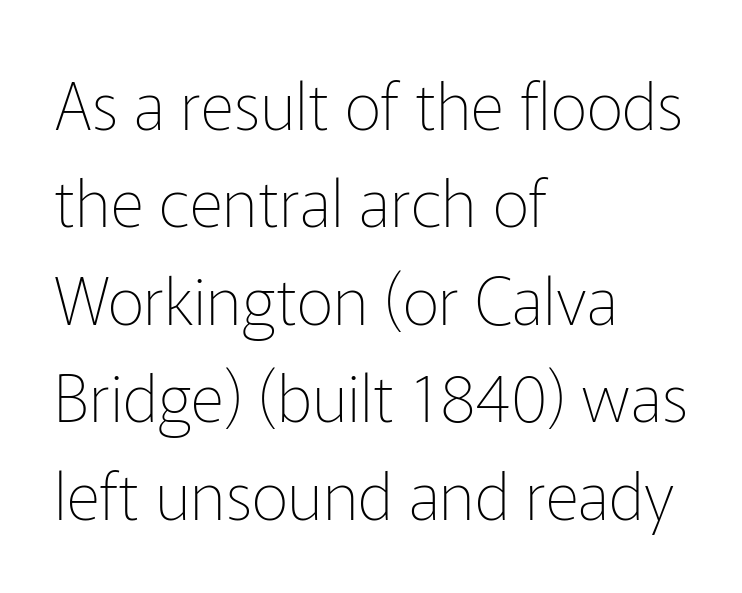
Nothing unusual about the tracking: characters are spaced as the font intends. Posture: vertical. Quick note: interline space is typical. If you drew a ruler down the left edge, every line would touch it.
